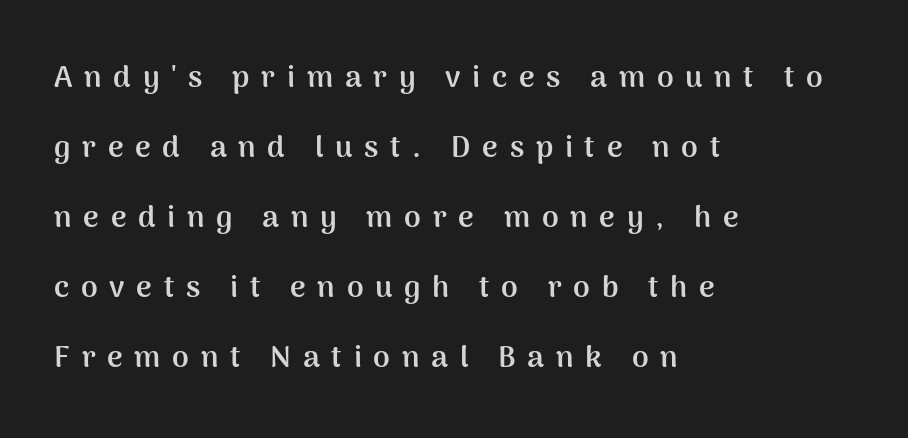
Q: Is the text bold? A: Yes.
Q: Is the text italic (slanted)? A: No, it is upright.
Q: Is the typeface a serif or a sans-serif typeface? A: Sans-serif.
Q: Is the text underlined? A: No.
Q: How is the paragraph aligned? A: Left-aligned.
Q: Is the spacing between letters normal or unusually wide? A: Unusually wide.
Q: Is the spacing between lines tight, normal or loose? A: Loose.
Q: Width (condensed, normal, or wide)? A: Normal.
Q: Stroke contrast? A: Medium.
Q: x-height? A: Medium.
Q: Monospaced? A: No.
